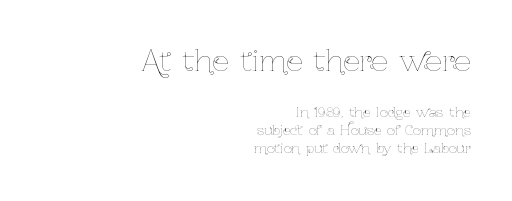
The image shows 29 px thin, condensed type, upright; set right-aligned, normal line spacing (1.29x), normal letter spacing, not underlined; the first (top) block is 2.07x larger; low stroke contrast and a medium x-height.
